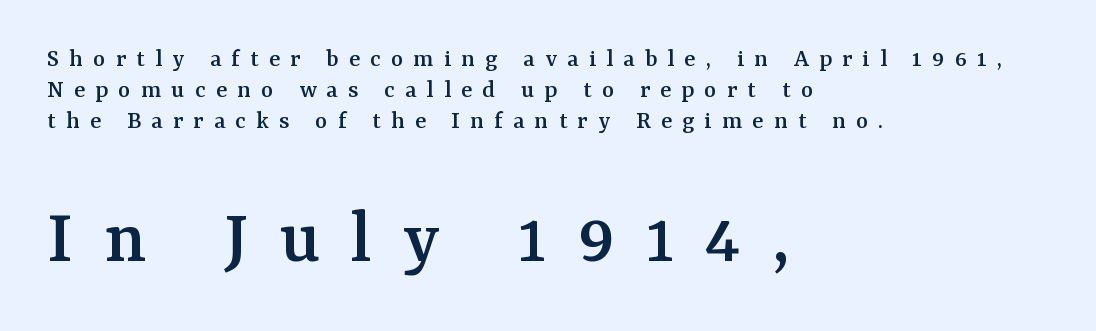
{"serif": "yes", "italic": "no", "width": "normal", "stroke_contrast": "medium", "x_height": "medium", "monospaced": "no", "underline": "no", "align": "left", "line_spacing_ratio": 1.19, "letter_spacing": "wide", "letter_spacing_em": 0.39, "larger_block": "second", "size_ratio": 3.04, "glyph_px": 79}
